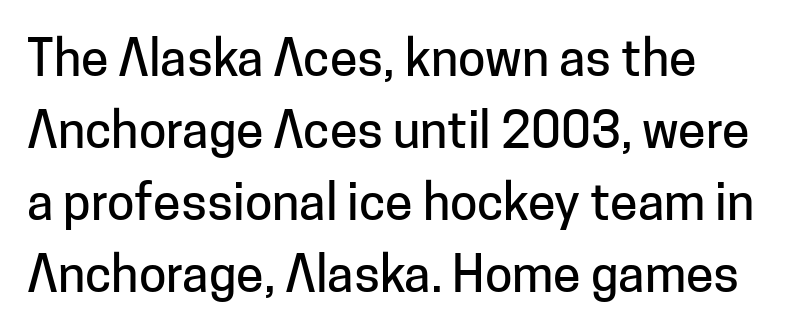
{"serif": "no", "italic": "no", "width": "normal", "stroke_contrast": "low", "x_height": "medium", "monospaced": "no", "underline": "no", "line_spacing": "normal", "line_spacing_ratio": 1.44, "letter_spacing": "normal", "letter_spacing_em": 0.0, "glyph_px": 50}
